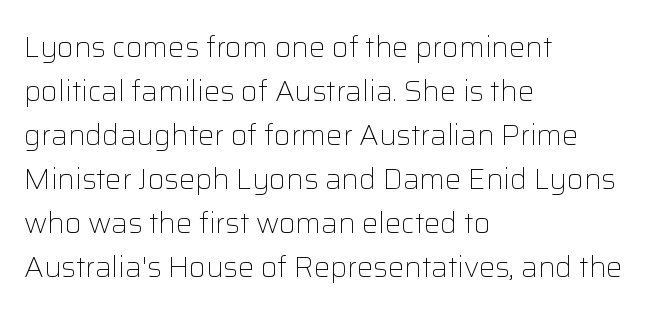
Q: Is the text bold? A: No.
Q: Is the text italic (slanted)? A: No, it is upright.
Q: Is the typeface a serif or a sans-serif typeface? A: Sans-serif.
Q: Is the text underlined? A: No.
Q: How is the paragraph aligned? A: Left-aligned.
Q: Is the spacing between letters normal or unusually wide? A: Normal.
Q: Is the spacing between lines tight, normal or loose? A: Normal.
Q: Width (condensed, normal, or wide)? A: Normal.
Q: Stroke contrast? A: Low.
Q: x-height? A: Medium.
Q: Monospaced? A: No.
